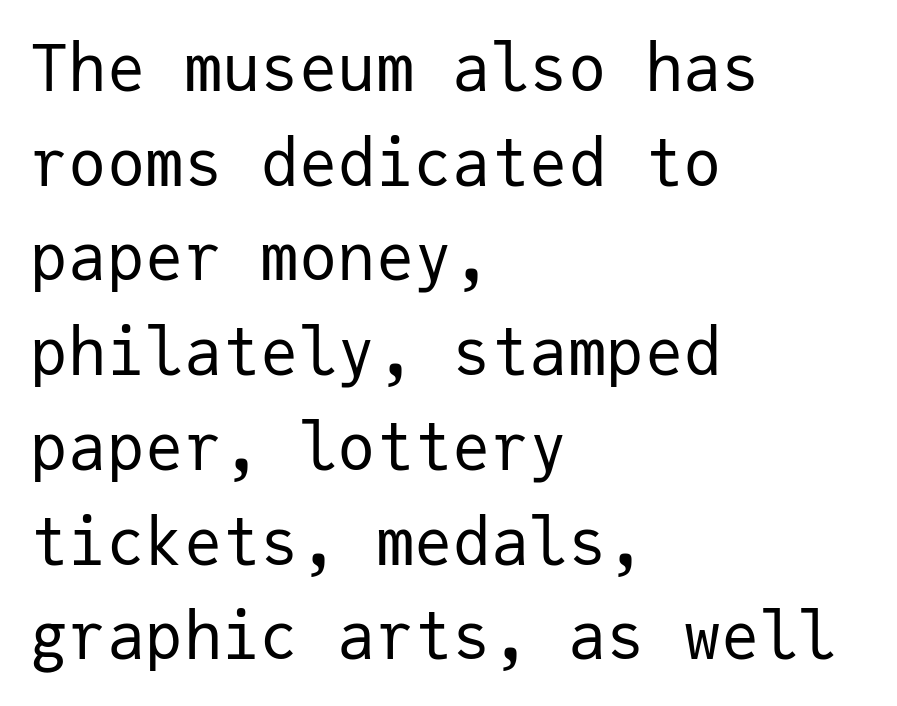
{"serif": "no", "italic": "no", "bold": "no", "weight": "regular", "width": "normal", "stroke_contrast": "low", "x_height": "medium", "monospaced": "yes", "underline": "no", "align": "left", "line_spacing": "normal", "line_spacing_ratio": 1.48, "letter_spacing": "normal", "letter_spacing_em": 0.0, "glyph_px": 64}
